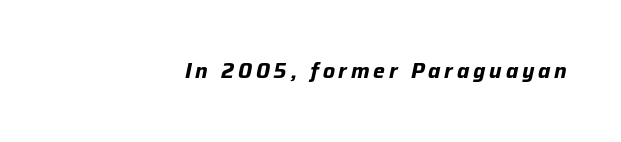
The image shows 21 px bold type, italic (leaning right); set right-aligned, not underlined.
